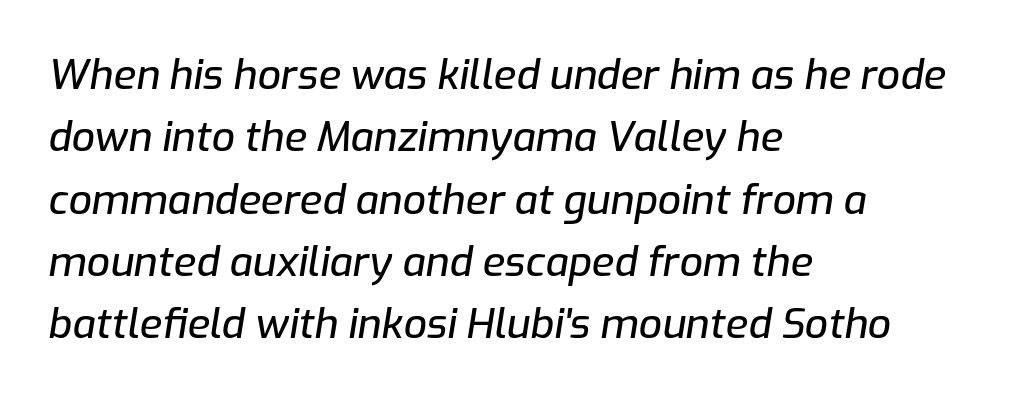
Q: Is the text italic (slanted)? A: Yes, it leans right by about 9 degrees.
Q: Is the text underlined? A: No.
Q: How is the paragraph aligned? A: Left-aligned.
Q: Is the spacing between letters normal or unusually wide? A: Normal.
Q: Is the spacing between lines tight, normal or loose? A: Normal.
Q: Width (condensed, normal, or wide)? A: Normal.
Q: Stroke contrast? A: Low.
Q: x-height? A: Medium.
Q: Monospaced? A: No.
